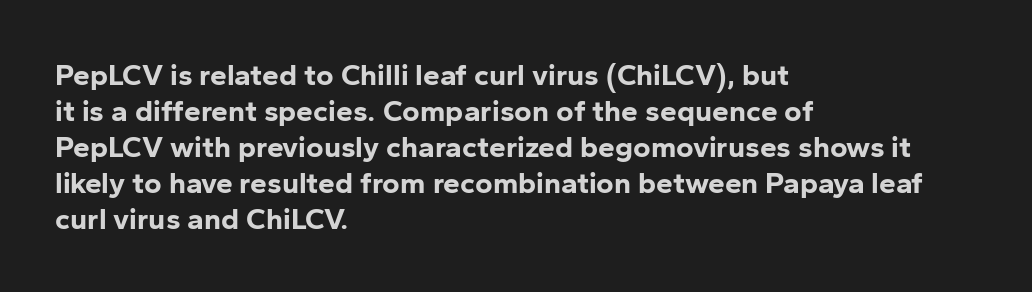
The specimen reads as upright at a glance. The lines in this sample share a left origin and differ only in where they stop. The glyphs in this specimen are sans serif. Is this a fixed-width face? No — the glyphs have proportional, varying widths. Each row of text sits above clean, open space. The rendering keeps characters at their native spacing.
